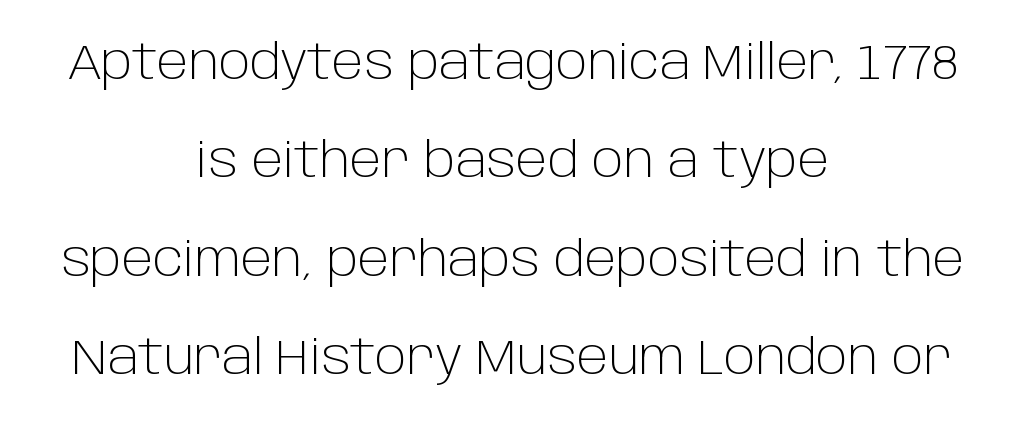
Q: Is the text bold? A: No.
Q: Is the text italic (slanted)? A: No, it is upright.
Q: Is the typeface a serif or a sans-serif typeface? A: Sans-serif.
Q: Is the text underlined? A: No.
Q: How is the paragraph aligned? A: Centered.
Q: Is the spacing between letters normal or unusually wide? A: Normal.
Q: Is the spacing between lines tight, normal or loose? A: Loose.
Q: Width (condensed, normal, or wide)? A: Normal.
Q: Stroke contrast? A: Low.
Q: x-height? A: Large.
Q: Monospaced? A: No.
